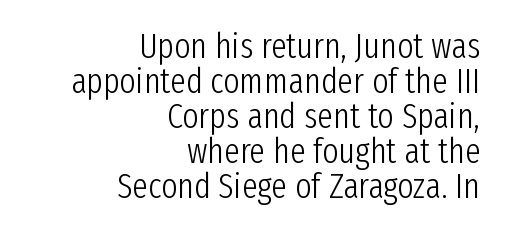
{"serif": "no", "italic": "no", "bold": "no", "weight": "light", "width": "condensed", "stroke_contrast": "low", "x_height": "medium", "monospaced": "no", "underline": "no", "align": "right", "line_spacing": "tight", "line_spacing_ratio": 1.0, "letter_spacing": "normal", "letter_spacing_em": 0.0, "glyph_px": 35}
